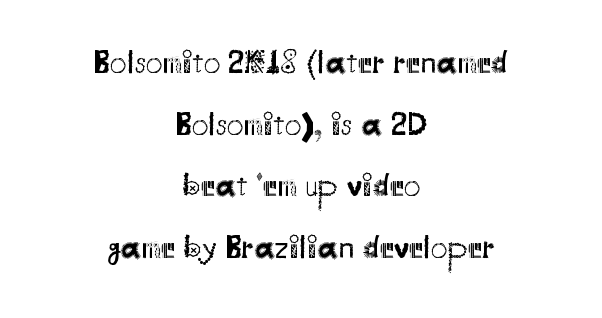
The image shows 33 px regular-weight sans-serif type, upright; set centered, line spacing 1.87x, normal letter spacing, not underlined; medium stroke contrast and a small x-height.
